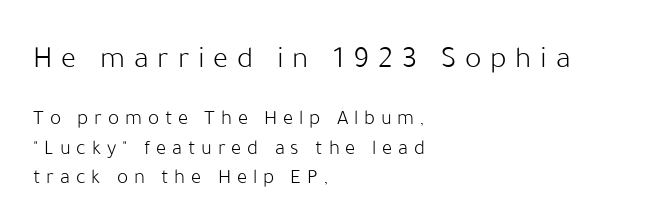
{"serif": "no", "italic": "no", "bold": "no", "weight": "light", "width": "normal", "stroke_contrast": "low", "x_height": "medium", "monospaced": "no", "underline": "no", "align": "left", "line_spacing": "normal", "line_spacing_ratio": 1.4, "letter_spacing": "wide", "letter_spacing_em": 0.28, "larger_block": "first", "size_ratio": 1.48, "glyph_px": 31}
